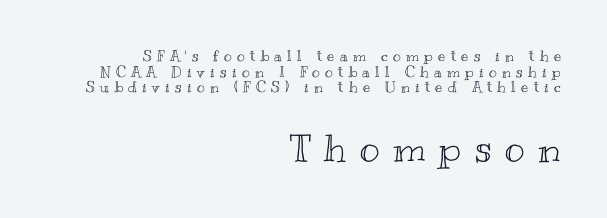
Top chunk: small. Bottom chunk: large. The block of text is dense from top to bottom, with scant space between rows. The axis of the letterforms is exactly vertical. The setting favours the right margin, as signatures and pull-quotes sometimes do. Look at the tracking — it's clearly loosened, letters drifting apart.
